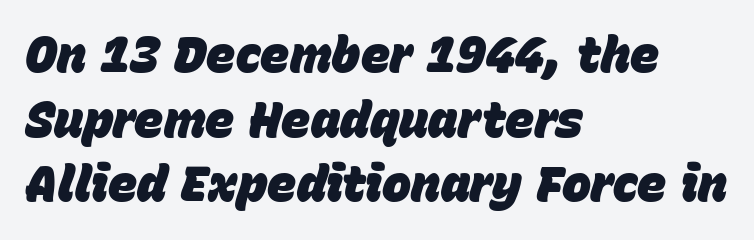
{"italic": "yes", "lean": "right", "slant_degrees": 15, "bold": "yes", "weight": "heavy", "width": "normal", "stroke_contrast": "low", "x_height": "large", "monospaced": "no", "underline": "no", "align": "left", "line_spacing": "normal", "line_spacing_ratio": 1.32, "letter_spacing": "normal", "letter_spacing_em": 0.0, "glyph_px": 49}
